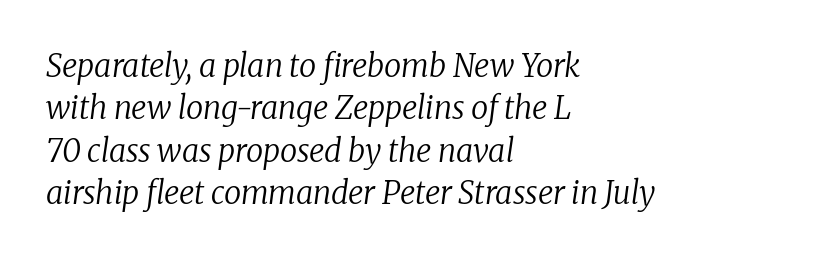
The typeface has the unassuming heft of standard copy or less. Nothing unusual about the tracking: characters are spaced as the font intends. These lines are rendered in a variable-pitch font. Does the copy run flush right? No — it runs flush left. The rows are spaced the way most documents space them. This rendering features lettering with no underline.
